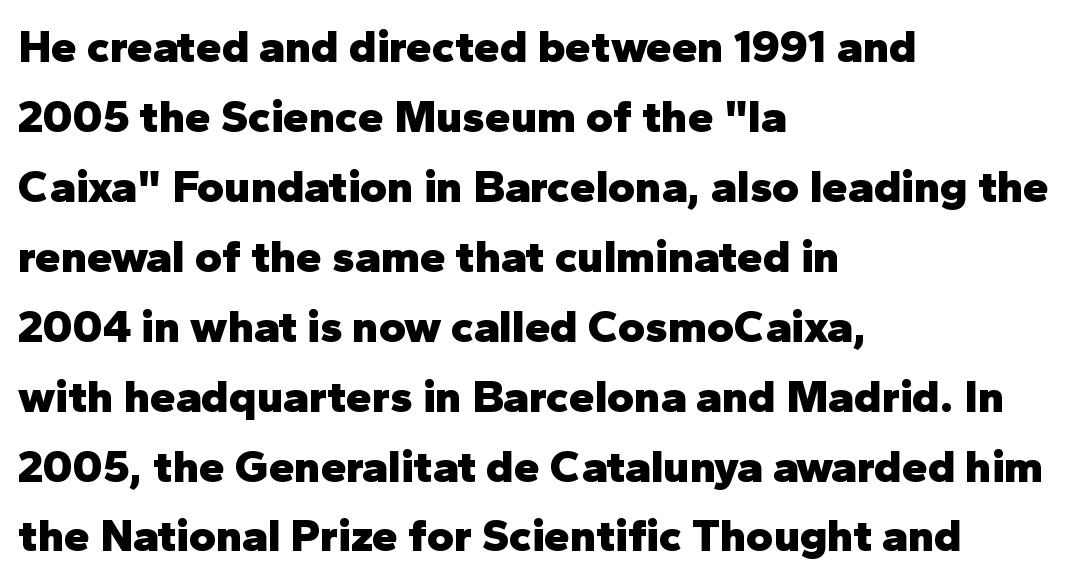
{"serif": "no", "italic": "no", "bold": "yes", "weight": "heavy", "width": "normal", "stroke_contrast": "low", "x_height": "medium", "monospaced": "no", "underline": "no", "align": "left", "line_spacing": "normal", "line_spacing_ratio": 1.52, "letter_spacing": "normal", "letter_spacing_em": 0.0, "glyph_px": 46}
